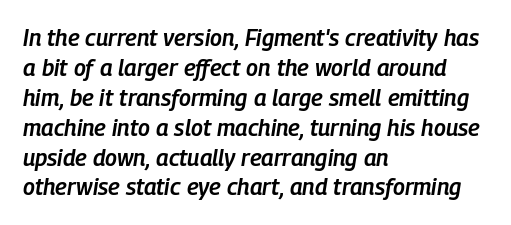
The image shows 23 px text type, italic (leaning right); set left-aligned, normal line spacing (1.3x), normal letter spacing, not underlined.
